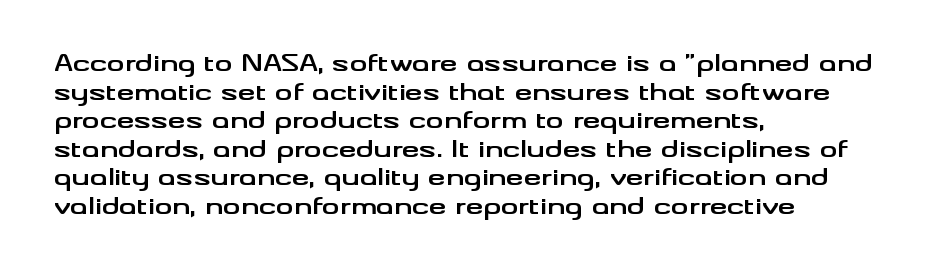
The image shows 22 px bold type, upright; set left-aligned, normal line spacing (1.3x), normal letter spacing, not underlined.
